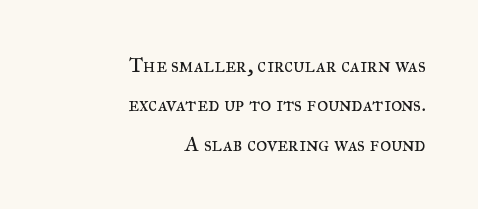
The image shows 21 px text type, upright; set right-aligned, line spacing 1.87x, normal letter spacing, not underlined.
